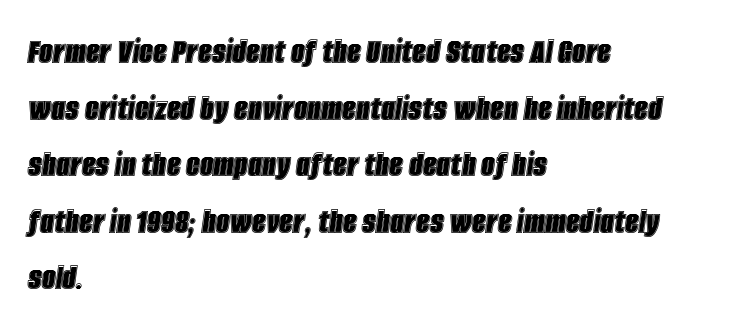
{"italic": "yes", "lean": "right", "slant_degrees": 8, "width": "condensed", "x_height": "large", "monospaced": "no", "underline": "no", "align": "left", "line_spacing": "normal", "line_spacing_ratio": 1.49, "letter_spacing": "normal", "letter_spacing_em": 0.0, "glyph_px": 38}
